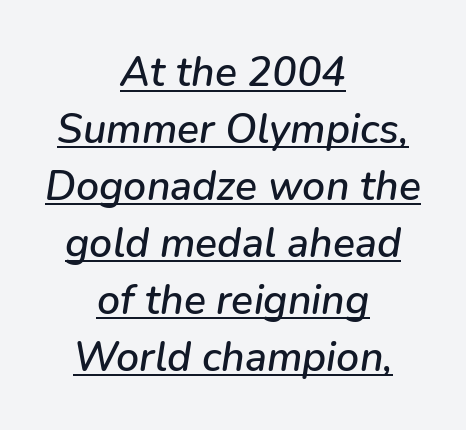
Q: Is the text italic (slanted)? A: Yes, it leans right by about 9 degrees.
Q: Is the text underlined? A: Yes.
Q: How is the paragraph aligned? A: Centered.
Q: Is the spacing between letters normal or unusually wide? A: Normal.
Q: Is the spacing between lines tight, normal or loose? A: Normal.
Q: Width (condensed, normal, or wide)? A: Normal.
Q: Stroke contrast? A: Low.
Q: x-height? A: Medium.
Q: Monospaced? A: No.
